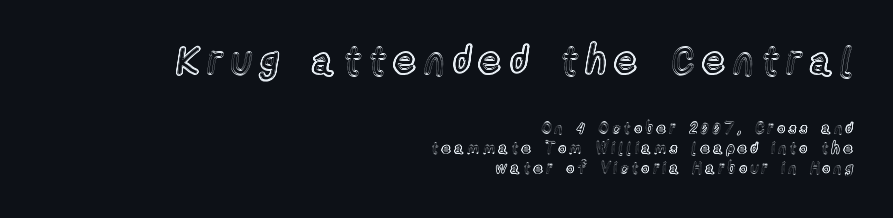
The image shows 39 px condensed type; set right-aligned, line spacing 1.23x, unusually wide letter spacing (+0.23 em), not underlined; the first (top) block is 2.44x larger; a medium x-height.
